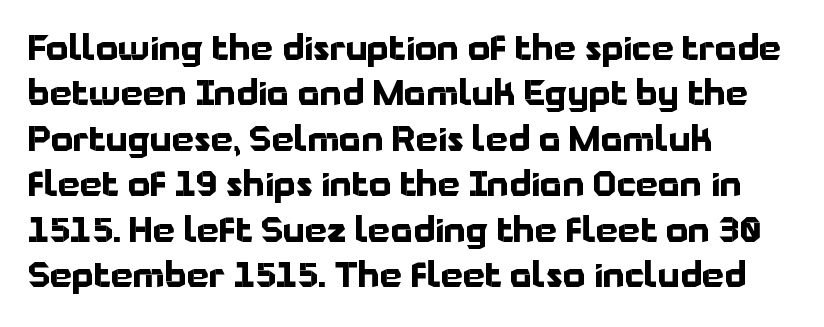
The image shows 35 px bold sans-serif type, upright; set left-aligned, normal line spacing (1.3x), normal letter spacing, not underlined; low stroke contrast and a medium x-height.
